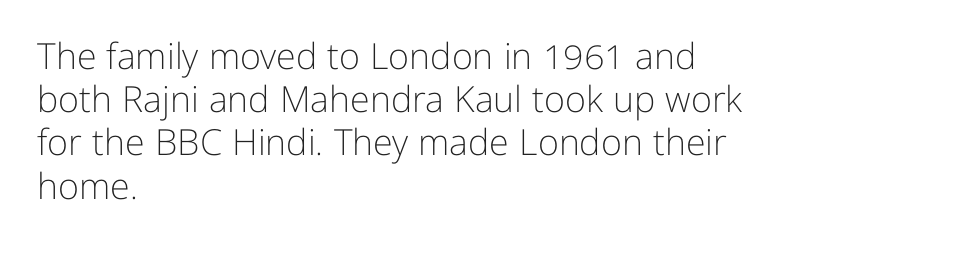
Q: Is the text bold? A: No.
Q: Is the text italic (slanted)? A: No, it is upright.
Q: Is the typeface a serif or a sans-serif typeface? A: Sans-serif.
Q: Is the text underlined? A: No.
Q: How is the paragraph aligned? A: Left-aligned.
Q: Is the spacing between letters normal or unusually wide? A: Normal.
Q: Width (condensed, normal, or wide)? A: Normal.
Q: Stroke contrast? A: Low.
Q: x-height? A: Medium.
Q: Monospaced? A: No.
